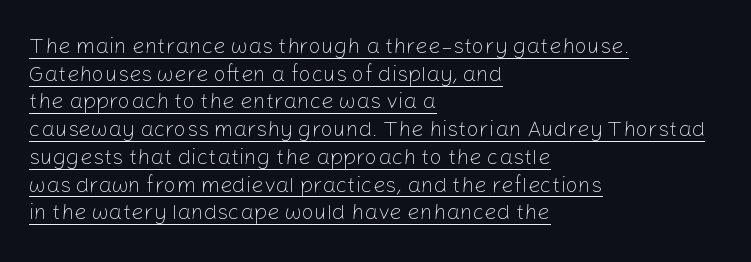
The image shows 22 px text type, upright; set left-aligned, normal line spacing (1.26x), normal letter spacing, underlined.
